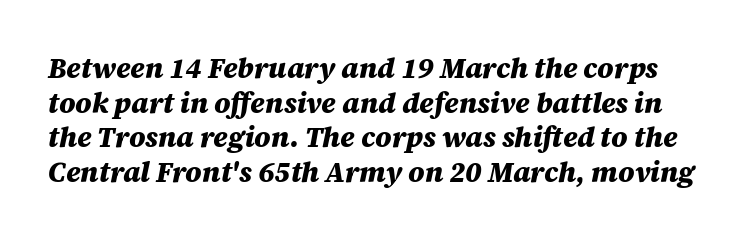
The image shows 28 px heavy type, italic (leaning right); set line spacing 1.24x, normal letter spacing, not underlined; medium stroke contrast and a large x-height.
